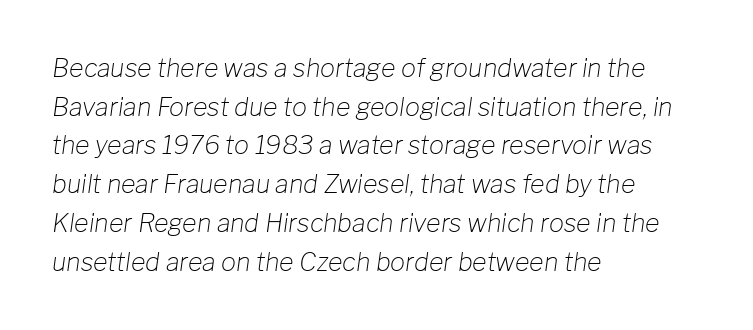
The image shows 25 px text type, italic (leaning right); set left-aligned, normal line spacing (1.55x), normal letter spacing, not underlined.
